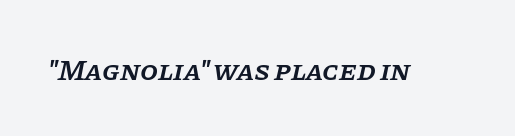
Style check: oblique. This sample has the flowing, uneven cadence of proportional lettering. Caption: semibold face, moderately heavy strokes. The gaps between neighbouring characters are ordinary and unremarkable. You can tell from the footed stems that serif type was used.
